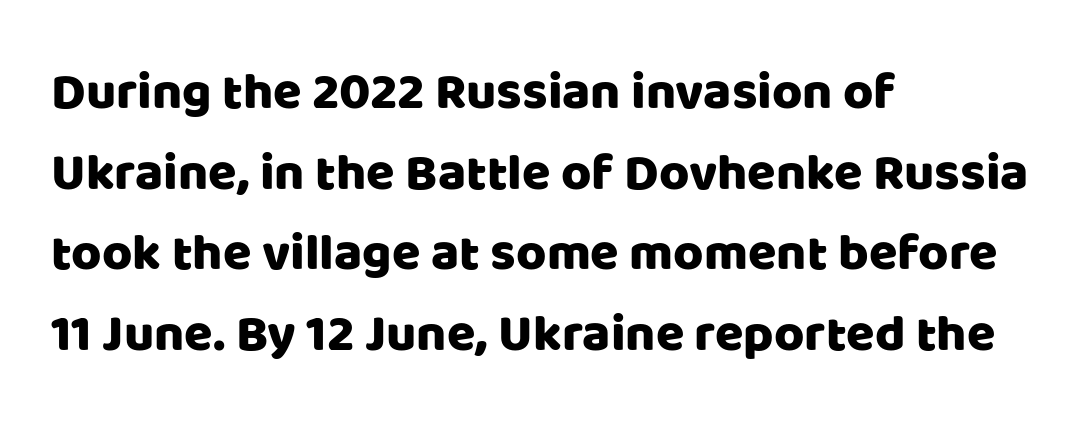
Short note: letters normally spaced. You can tell it's not italic because the verticals are truly vertical. One glance says typical: line gaps are just what's usual. This rendering employs a face without finishing strokes, i.e., a sans-serif. Short and long lines alike share a common starting point at left. You could not count columns in this text — the font is proportionally spaced.
